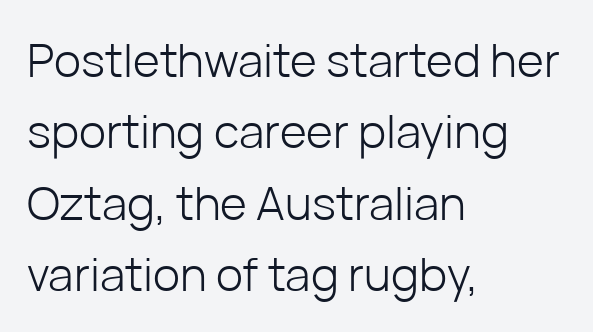
{"serif": "no", "italic": "no", "bold": "no", "weight": "light", "width": "normal", "stroke_contrast": "low", "x_height": "medium", "monospaced": "no", "underline": "no", "align": "left", "line_spacing": "normal", "line_spacing_ratio": 1.55, "letter_spacing": "normal", "letter_spacing_em": 0.0, "glyph_px": 46}
